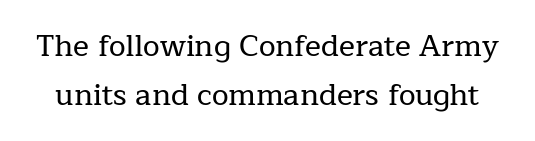
Q: Is the text italic (slanted)? A: No, it is upright.
Q: Is the typeface a serif or a sans-serif typeface? A: Serif.
Q: Is the text underlined? A: No.
Q: Is the spacing between letters normal or unusually wide? A: Normal.
Q: Is the spacing between lines tight, normal or loose? A: Normal.
Q: Width (condensed, normal, or wide)? A: Normal.
Q: Stroke contrast? A: Low.
Q: x-height? A: Medium.
Q: Monospaced? A: No.
